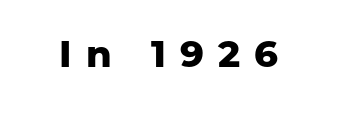
Designer's note — italics off, roman on. The glyphs in this specimen are sans serif. Here the designer chose a conventional face with non-uniform glyph widths. Pretty heavy lettering here — definitely bold.
